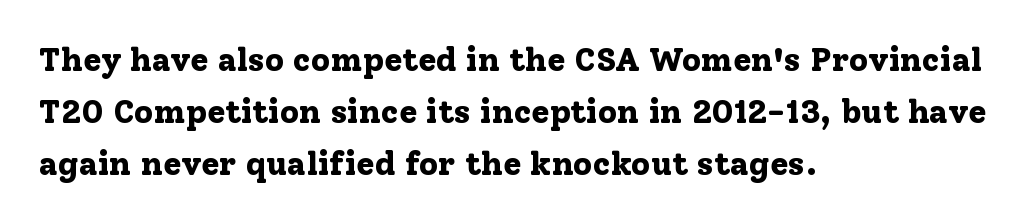
The image shows 33 px bold serif type, upright; set left-aligned, normal line spacing (1.57x), normal letter spacing, not underlined; low stroke contrast and a medium x-height.
